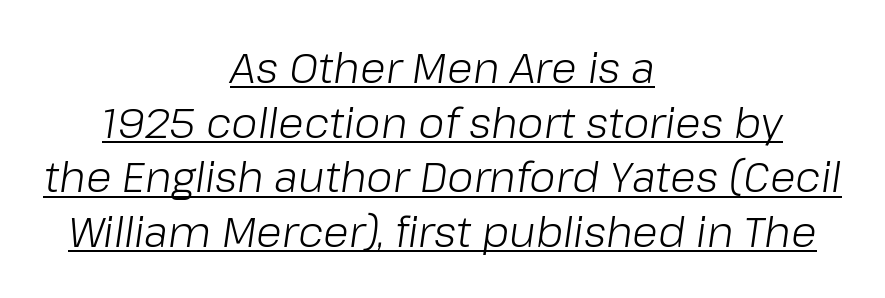
The image shows 42 px light type, italic (leaning right); set centered, normal line spacing (1.3x), normal letter spacing, underlined; low stroke contrast and a medium x-height.
